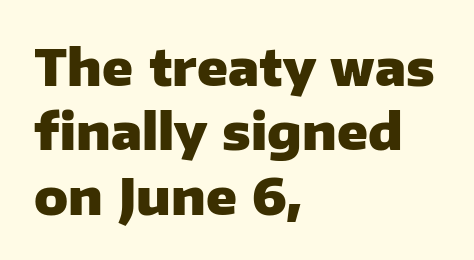
{"serif": "no", "italic": "no", "bold": "yes", "weight": "heavy", "width": "normal", "stroke_contrast": "low", "x_height": "medium", "monospaced": "no", "underline": "no", "align": "left", "line_spacing": "normal", "line_spacing_ratio": 1.29, "letter_spacing": "normal", "letter_spacing_em": 0.0, "glyph_px": 50}
